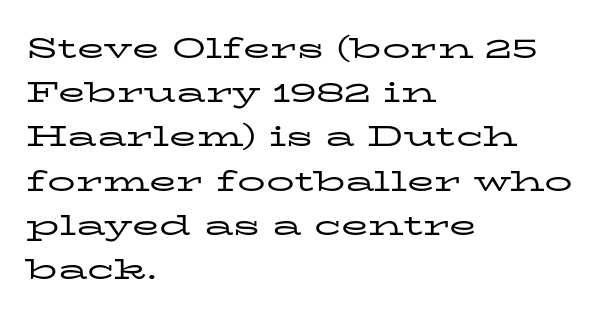
The image shows 28 px regular-weight, wide serif type, upright; set left-aligned, normal line spacing (1.58x), normal letter spacing, not underlined; low stroke contrast and a medium x-height.
